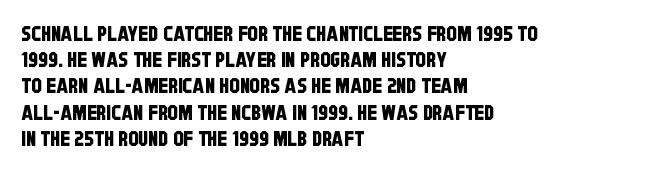
Q: Is the text underlined? A: No.
Q: How is the paragraph aligned? A: Left-aligned.
Q: Is the spacing between letters normal or unusually wide? A: Normal.
Q: Is the spacing between lines tight, normal or loose? A: Normal.
